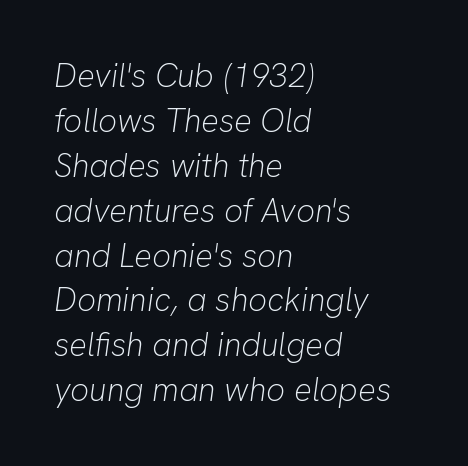
The image shows 33 px light type, italic (leaning right); set left-aligned, normal line spacing (1.36x), normal letter spacing, not underlined; low stroke contrast and a medium x-height.
